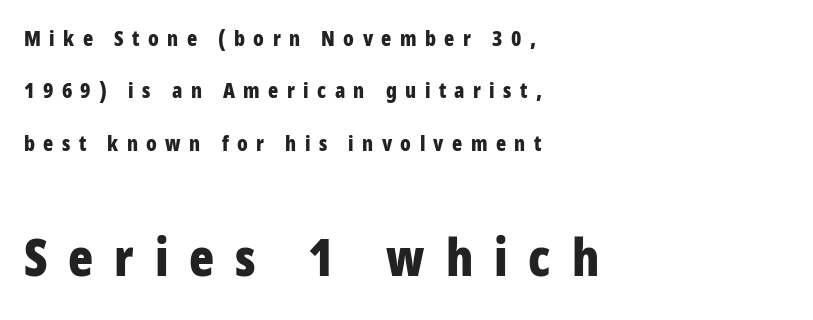
Q: Is the text bold? A: Yes.
Q: Is the text italic (slanted)? A: No, it is upright.
Q: Is the typeface a serif or a sans-serif typeface? A: Sans-serif.
Q: Is the text underlined? A: No.
Q: How is the paragraph aligned? A: Left-aligned.
Q: Is the spacing between letters normal or unusually wide? A: Unusually wide.
Q: Is the spacing between lines tight, normal or loose? A: Loose.
Q: Which block of text is set in a larger size, the first (top) or the second (bottom)? A: The second (bottom) one.
Q: Width (condensed, normal, or wide)? A: Condensed.
Q: Stroke contrast? A: Low.
Q: x-height? A: Large.
Q: Monospaced? A: No.
